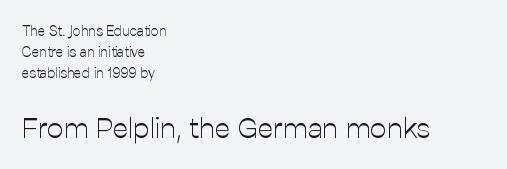
The image shows 29 px light sans-serif type, upright; set left-aligned, normal line spacing (1.51x), normal letter spacing, not underlined; the second (bottom) block is 2.07x larger; low stroke contrast and a medium x-height.
